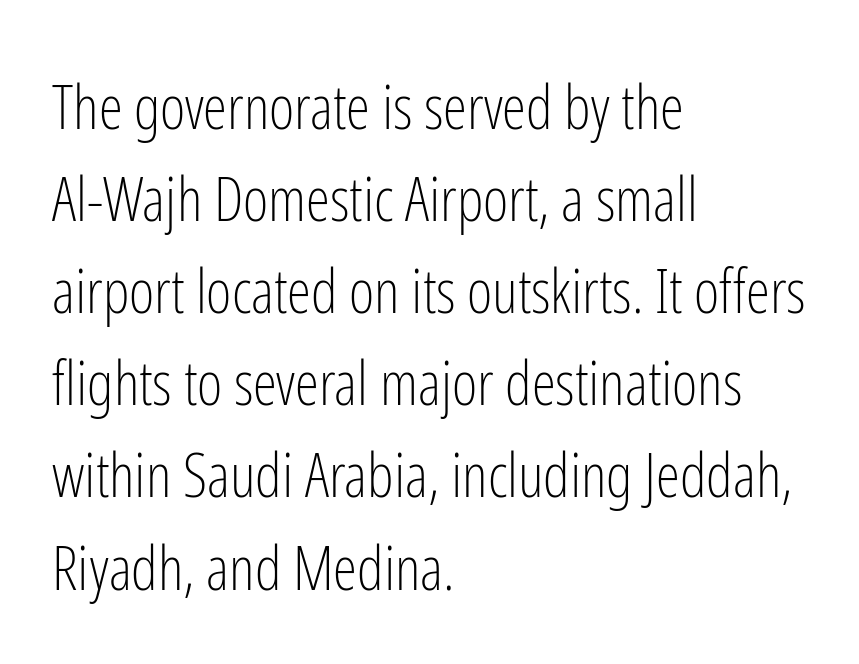
{"serif": "no", "italic": "no", "bold": "no", "weight": "light", "width": "condensed", "stroke_contrast": "low", "x_height": "medium", "monospaced": "no", "underline": "no", "align": "left", "line_spacing": "normal", "line_spacing_ratio": 1.51, "letter_spacing": "normal", "letter_spacing_em": 0.0, "glyph_px": 61}
